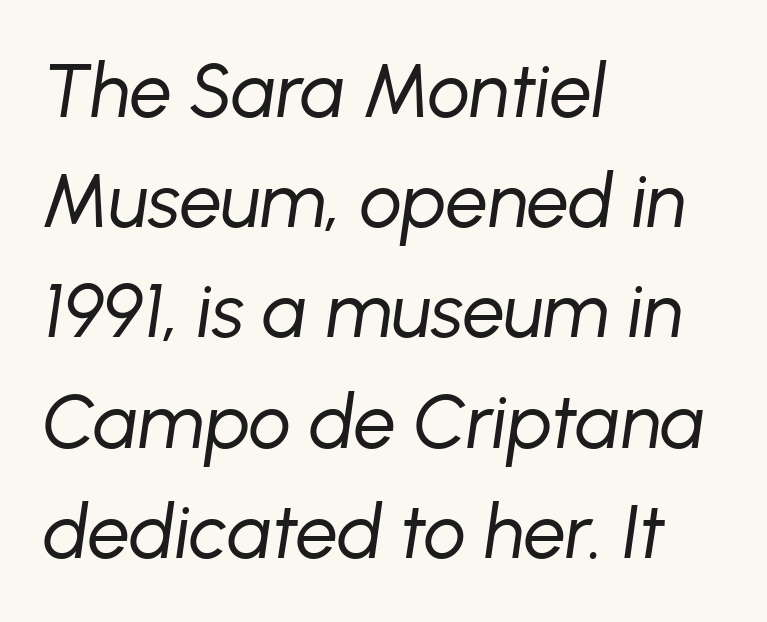
The image shows 75 px regular-weight type, italic (leaning right); set left-aligned, normal line spacing (1.47x), normal letter spacing, not underlined; low stroke contrast and a medium x-height.
